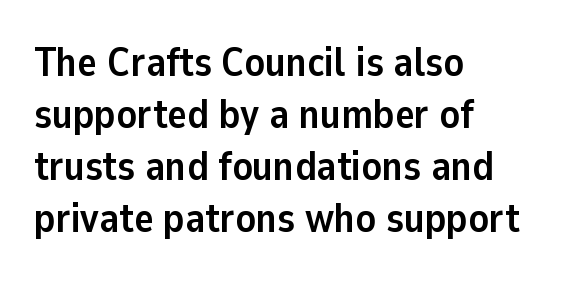
{"serif": "no", "italic": "no", "bold": "yes", "weight": "semibold", "width": "normal", "stroke_contrast": "low", "x_height": "medium", "monospaced": "no", "underline": "no", "align": "left", "line_spacing": "normal", "line_spacing_ratio": 1.27, "letter_spacing": "normal", "letter_spacing_em": 0.0, "glyph_px": 41}
